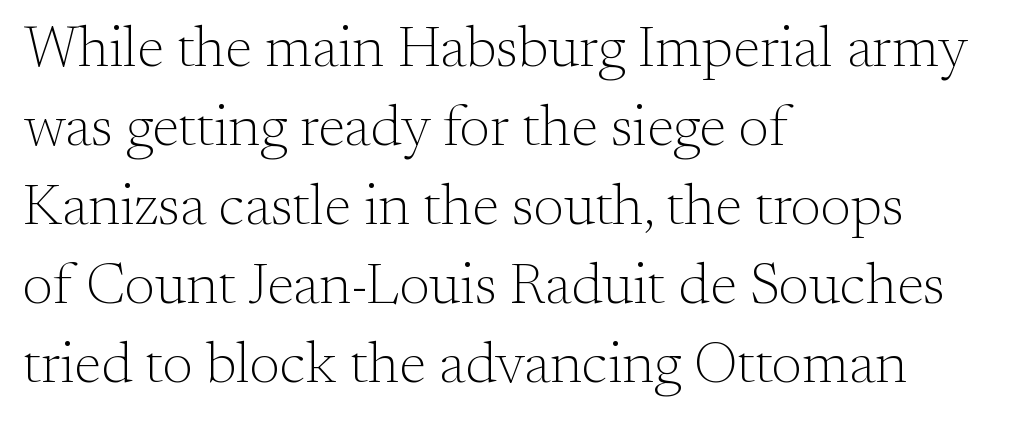
The image shows 58 px light serif type, upright; set left-aligned, normal line spacing (1.36x), normal letter spacing, not underlined; medium stroke contrast and a small x-height.
